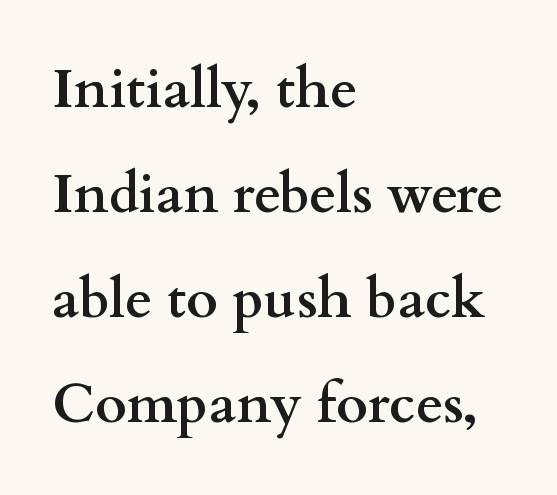
{"serif": "yes", "italic": "no", "bold": "yes", "weight": "semibold", "width": "wide", "stroke_contrast": "medium", "x_height": "small", "monospaced": "no", "underline": "no", "align": "left", "line_spacing": "loose", "line_spacing_ratio": 1.91, "letter_spacing": "normal", "letter_spacing_em": 0.0, "glyph_px": 55}
